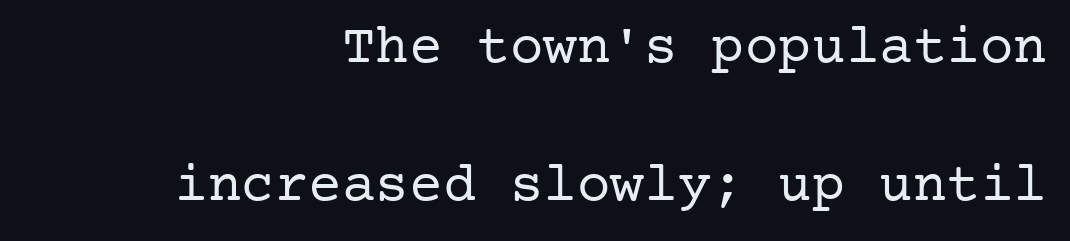
{"serif": "yes", "italic": "no", "bold": "no", "weight": "regular", "width": "normal", "stroke_contrast": "low", "x_height": "medium", "underline": "no", "align": "right", "line_spacing": "loose", "line_spacing_ratio": 2.46, "letter_spacing": "normal", "letter_spacing_em": 0.0, "glyph_px": 56}
